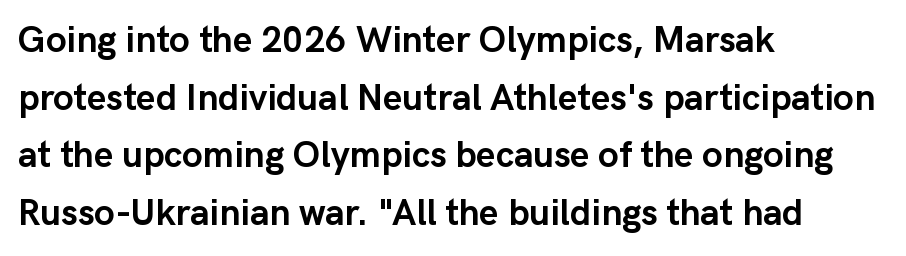
{"serif": "no", "italic": "no", "bold": "yes", "weight": "semibold", "width": "normal", "stroke_contrast": "low", "x_height": "medium", "monospaced": "no", "underline": "no", "align": "left", "line_spacing": "normal", "line_spacing_ratio": 1.56, "letter_spacing": "normal", "letter_spacing_em": 0.0, "glyph_px": 37}
